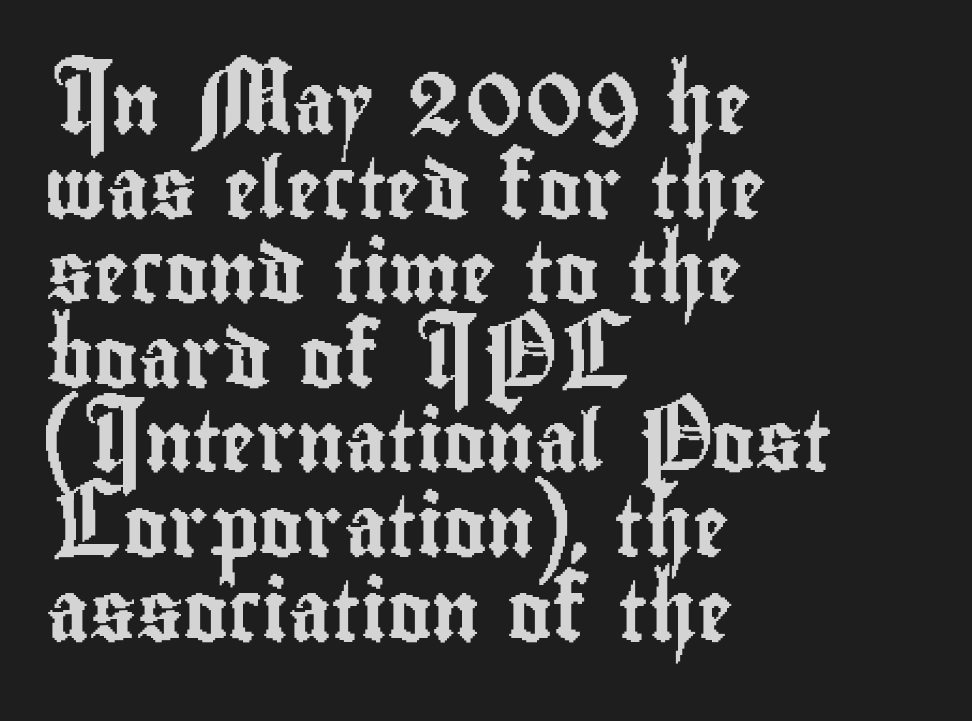
Character widths vary here, with narrow letters taking less room than wide ones. The setting favours the left margin, as ordinary paragraphs usually do. The foot of each line stays bare and open. Notice how descenders clear the ascenders below comfortably — that's standard leading. A sans-serif font was chosen for this passage.
